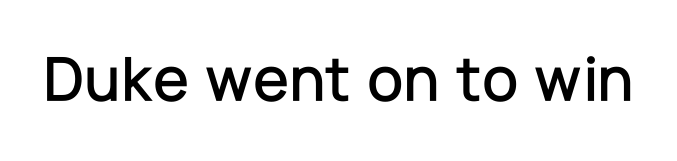
The image shows 65 px sans-serif type, upright; set normal letter spacing, not underlined; low stroke contrast and a medium x-height.
